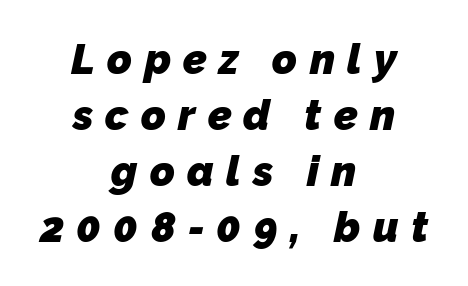
{"serif": "no", "bold": "yes", "weight": "heavy", "width": "normal", "stroke_contrast": "low", "x_height": "medium", "monospaced": "no", "underline": "no", "align": "center", "line_spacing": "normal", "line_spacing_ratio": 1.33, "letter_spacing": "wide", "letter_spacing_em": 0.29, "glyph_px": 42}
